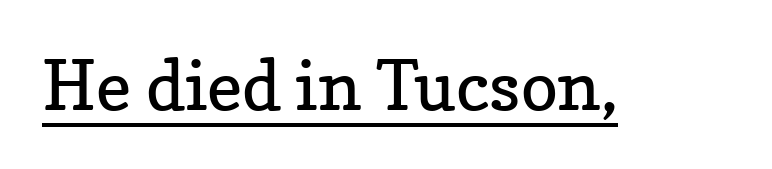
The image shows 69 px regular-weight serif type, upright; set normal letter spacing, underlined; low stroke contrast and a medium x-height.
